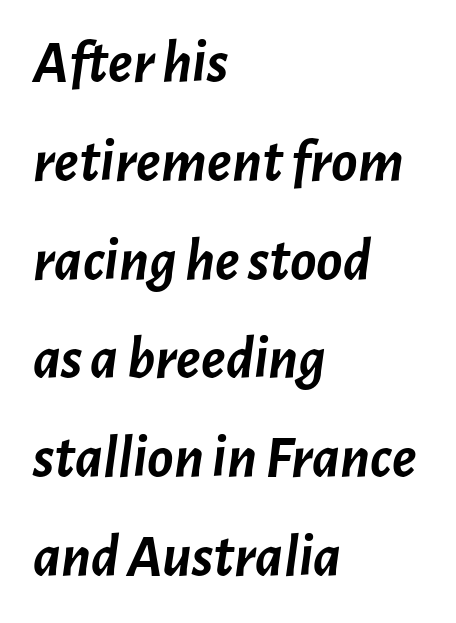
The image shows 61 px semibold type, italic (leaning right); set left-aligned, normal line spacing (1.62x), normal letter spacing, not underlined; low stroke contrast and a medium x-height.
